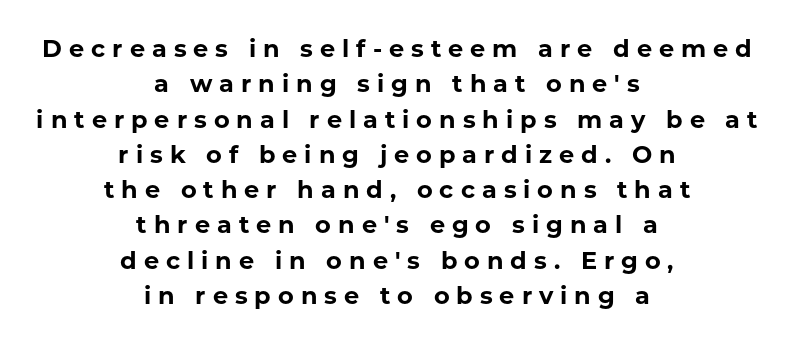
The image shows 24 px bold type, upright; set centered, normal line spacing (1.47x), unusually wide letter spacing (+0.29 em), not underlined.
